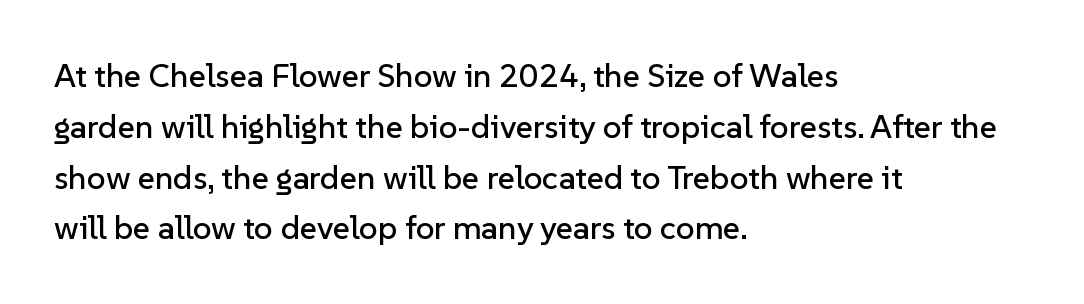
The image shows 33 px sans-serif type, upright; set left-aligned, normal line spacing (1.54x), normal letter spacing, not underlined; low stroke contrast and a medium x-height.
